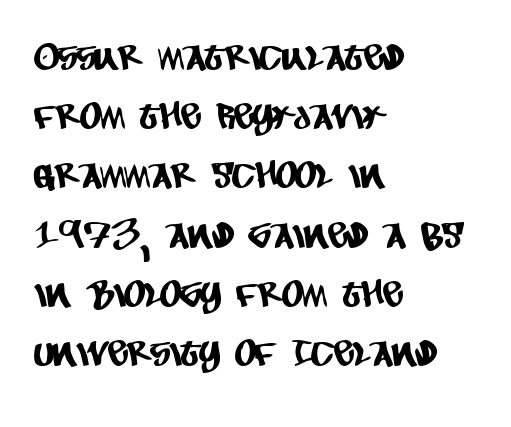
The image shows 37 px condensed sans-serif type; set left-aligned, normal line spacing (1.6x), normal letter spacing, not underlined; low stroke contrast and a large x-height.
